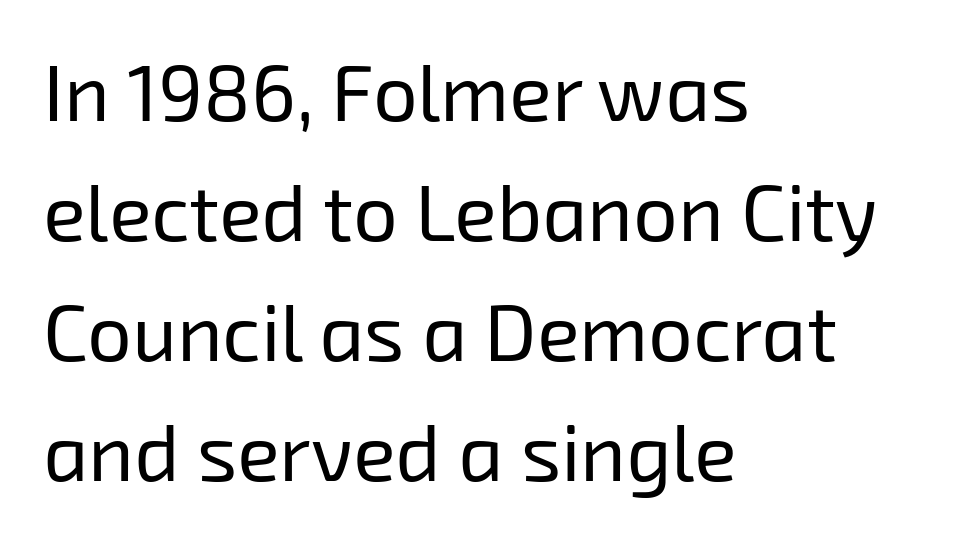
{"serif": "no", "bold": "no", "weight": "regular", "width": "normal", "stroke_contrast": "low", "x_height": "medium", "monospaced": "no", "underline": "no", "align": "left", "line_spacing": "normal", "line_spacing_ratio": 1.52, "letter_spacing": "normal", "letter_spacing_em": 0.0, "glyph_px": 79}
